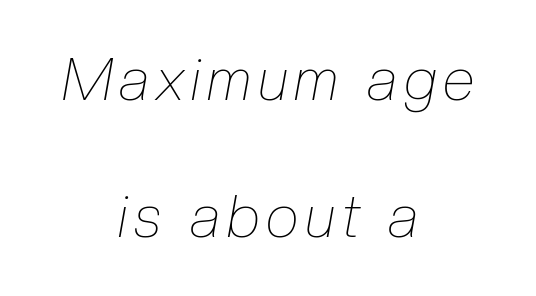
The image shows 59 px thin, condensed type, italic (leaning right); set centered, loose line spacing (2.33x), not underlined; low stroke contrast and a medium x-height.
